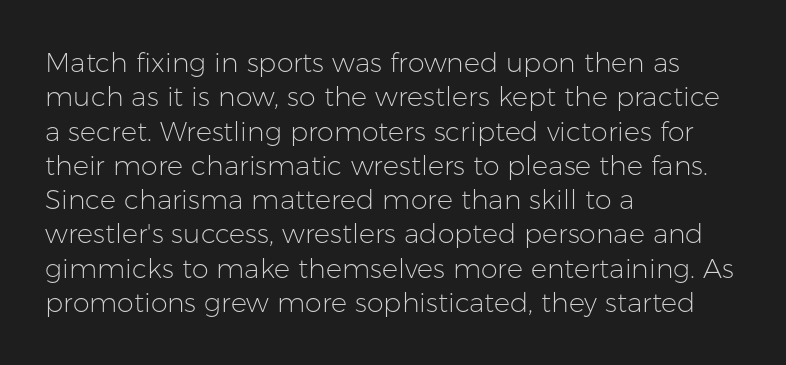
{"italic": "no", "bold": "no", "underline": "no", "align": "left", "line_spacing": "normal", "line_spacing_ratio": 1.27, "letter_spacing": "normal", "letter_spacing_em": 0.0, "glyph_px": 27}
